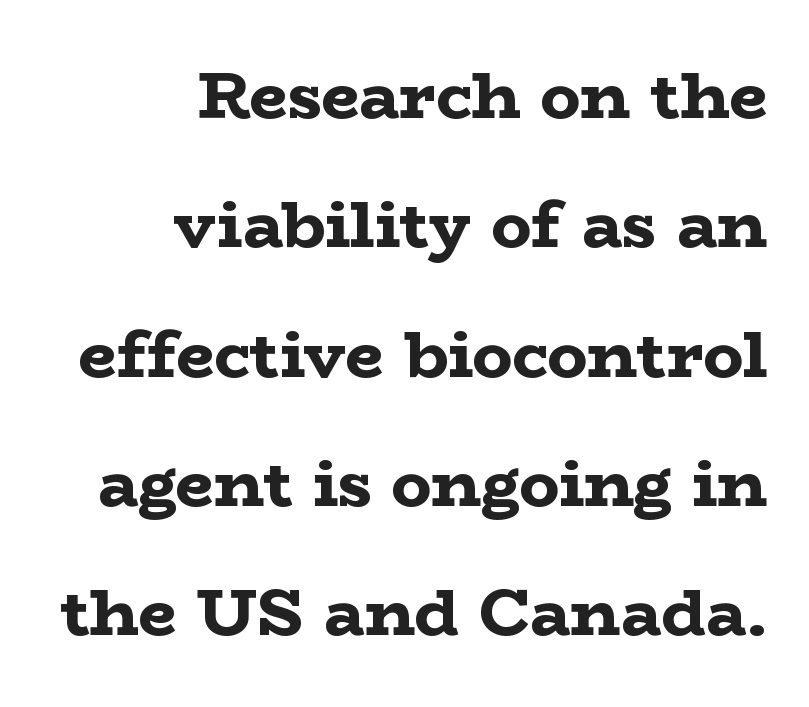
Students, note that the glyphs here touch the page at normal intervals. The setting favours the right margin, as signatures and pull-quotes sometimes do. A serif font was chosen for this passage. You can tell it's not italic because the verticals are truly vertical. Vertical spacing — loose.
